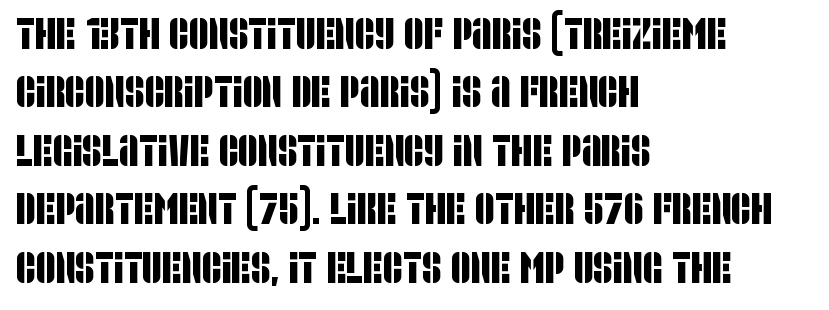
{"serif": "no", "width": "condensed", "stroke_contrast": "low", "x_height": "large", "monospaced": "no", "underline": "no", "align": "left", "line_spacing": "normal", "line_spacing_ratio": 1.36, "letter_spacing": "normal", "letter_spacing_em": 0.0, "glyph_px": 43}
